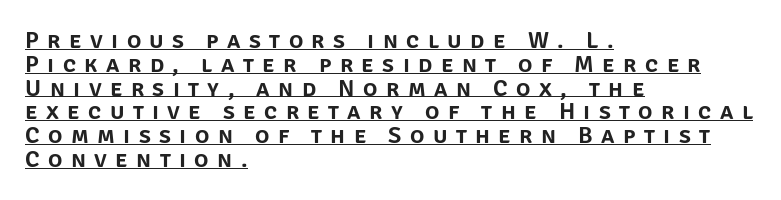
The rendering anchors every line to the left-hand side. This sample trades vertical openness for compactness between lines. Ascenders rise straight up at ninety degrees. Underlining? Definitely there. Letter spacing: wide.
